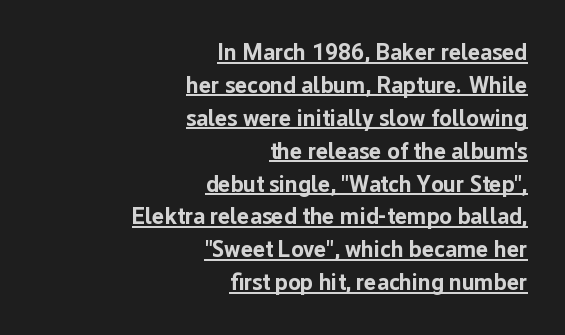
{"italic": "no", "bold": "yes", "underline": "yes", "align": "right", "line_spacing": "normal", "line_spacing_ratio": 1.43, "letter_spacing": "normal", "letter_spacing_em": 0.0, "glyph_px": 23}
